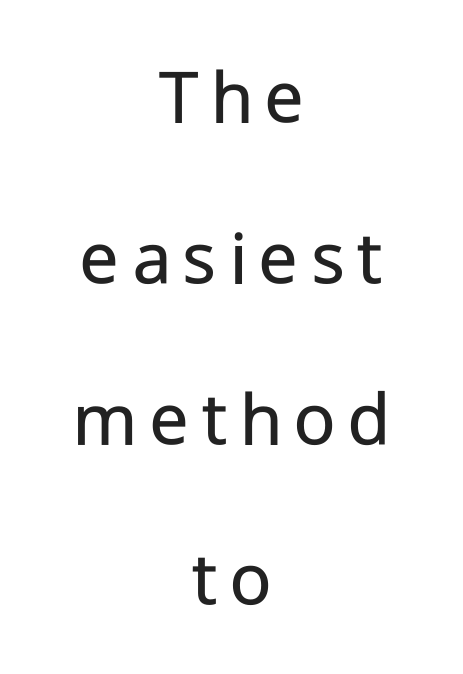
This rendering employs a face without finishing strokes, i.e., a sans-serif. The specimen omits any rule beneath the text block's lines. The strokes are not fattened; the text isn't bold. The rendering uses a large line-height, opening up the rows. Tall strokes in this sample are plumb rather than angled.
